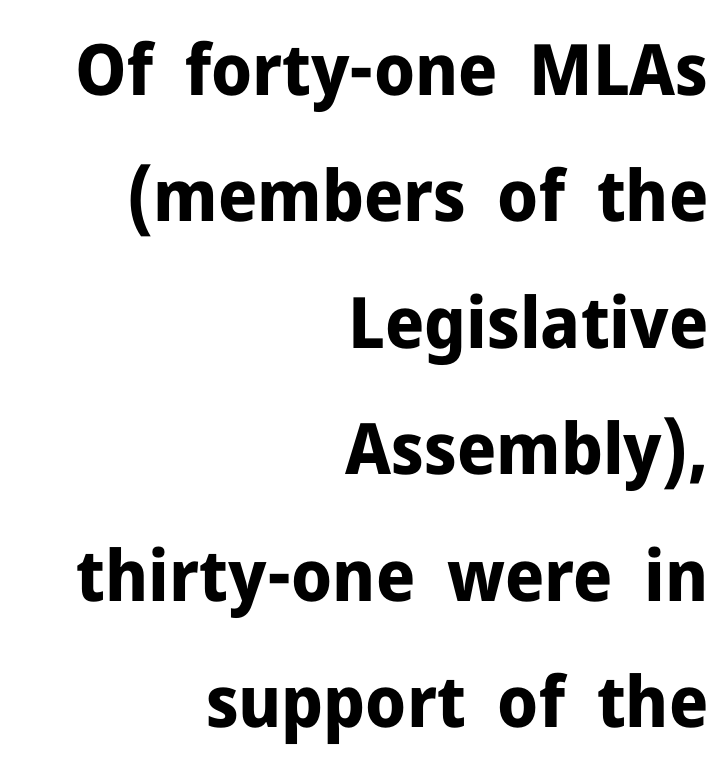
Strong, thick strokes mark this as bold type. Casual observation: everything's shoved over to the right. Think of a printed novel: that variable character pitch is what you see here. Any mark beneath the type? The region is blank. Is the letter spacing exaggerated? No — it looks like the ordinary default. This is sans-serif lettering, the kind often seen on screens and signage.
